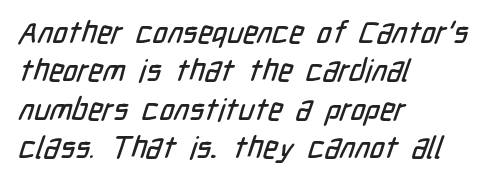
In terms of letterform style, serifs are entirely absent. Between one letter and the next there's only the usual sliver of space. Character widths vary here, with narrow letters taking less room than wide ones. The strip under each line holds only bare page. The lines are quadded left.
